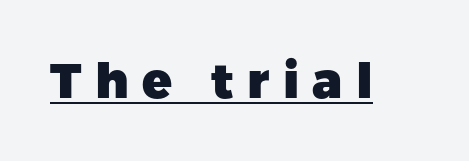
Classification — sans serif. The typesetter has applied underlining to the passage shown. Designer's note — italics off, roman on. Does extra space separate the letters? Yes, quite a lot of it. Character widths vary here, with narrow letters taking less room than wide ones.
